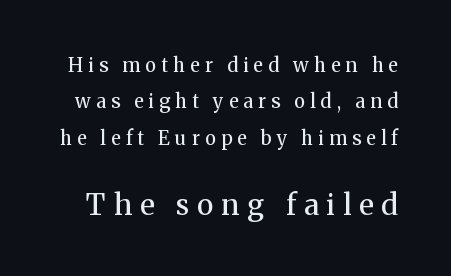
The image shows 29 px regular-weight serif type, upright; set loose line spacing (1.92x), unusually wide letter spacing (+0.27 em), not underlined; the second (bottom) block is 1.53x larger; medium stroke contrast and a medium x-height.
